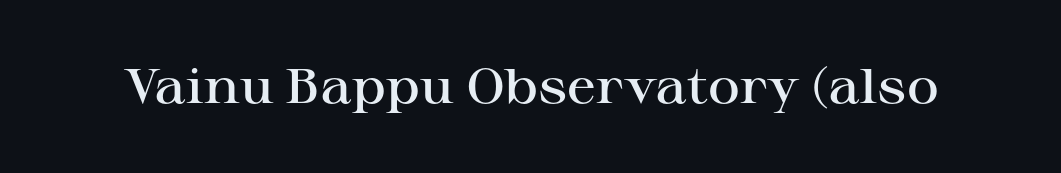
{"serif": "yes", "italic": "no", "bold": "semi", "weight": "semibold", "width": "wide", "stroke_contrast": "high", "x_height": "medium", "monospaced": "no", "underline": "no", "letter_spacing": "normal", "letter_spacing_em": 0.0, "glyph_px": 49}
